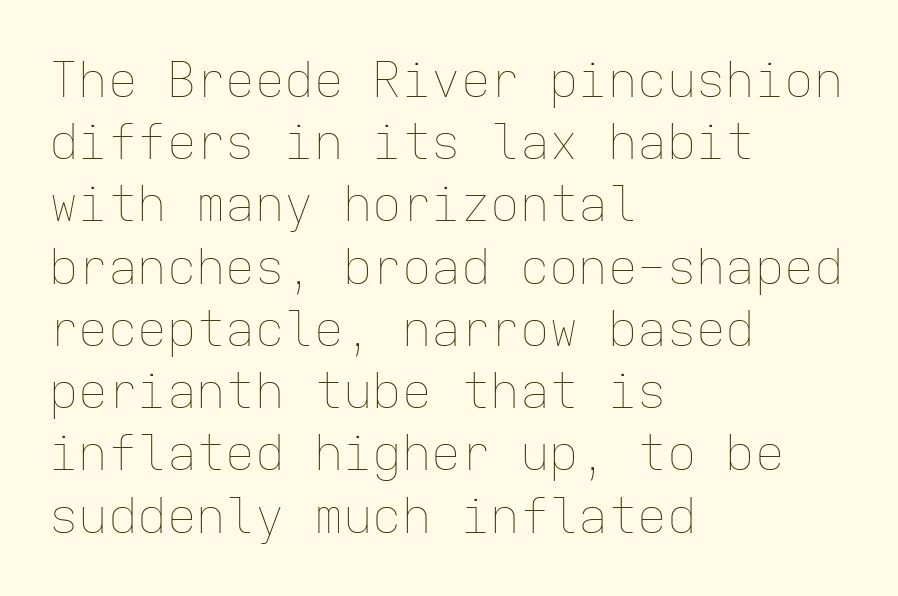
{"italic": "no", "bold": "no", "weight": "thin", "width": "normal", "stroke_contrast": "low", "x_height": "medium", "monospaced": "yes", "underline": "no", "align": "left", "line_spacing": "normal", "line_spacing_ratio": 1.27, "letter_spacing": "normal", "letter_spacing_em": 0.0, "glyph_px": 49}
